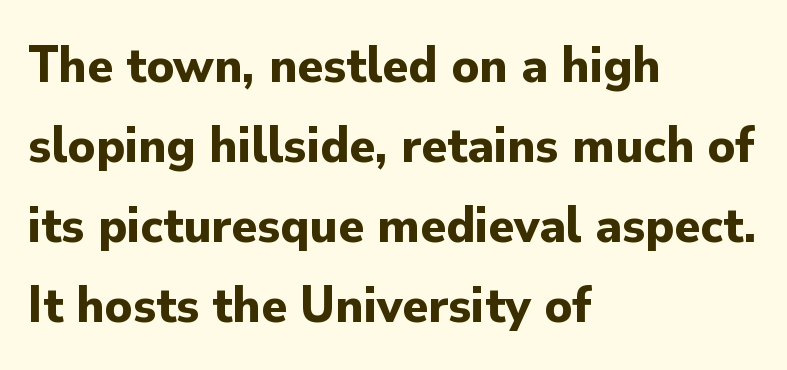
{"serif": "no", "italic": "no", "bold": "yes", "weight": "bold", "width": "normal", "stroke_contrast": "low", "x_height": "small", "monospaced": "no", "underline": "no", "align": "left", "line_spacing": "normal", "line_spacing_ratio": 1.51, "letter_spacing": "normal", "letter_spacing_em": 0.0, "glyph_px": 53}
